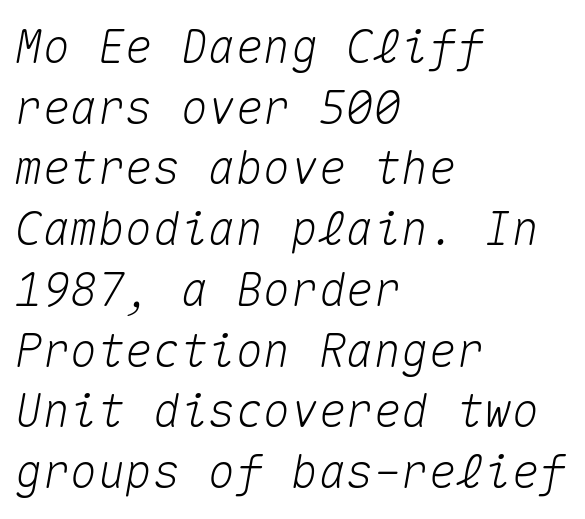
The vertical gap from one line to the next is medium. An italicized treatment has been applied to the whole sample. Bare-footed words on every line. The rendering keeps characters at their native spacing. Leftover space on each line is placed entirely after the last word. Each letter, wide or thin by design, is forced into the same width here.
